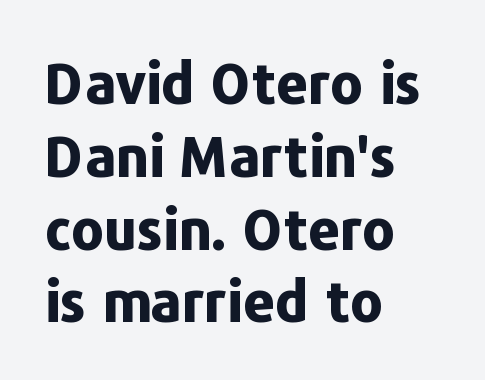
The image shows 56 px bold sans-serif type, upright; set left-aligned, normal line spacing (1.3x), normal letter spacing, not underlined; low stroke contrast and a medium x-height.
